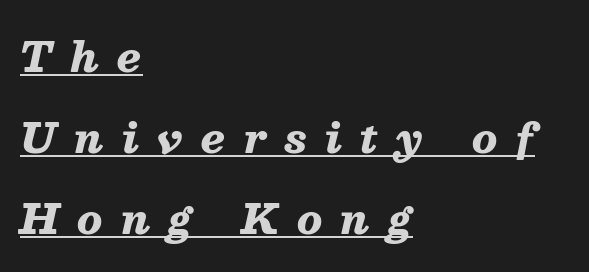
{"italic": "yes", "lean": "right", "slant_degrees": 13, "bold": "yes", "weight": "heavy", "width": "normal", "stroke_contrast": "medium", "x_height": "medium", "monospaced": "no", "underline": "yes", "align": "left", "line_spacing": "loose", "line_spacing_ratio": 1.97, "letter_spacing": "wide", "letter_spacing_em": 0.45, "glyph_px": 41}
